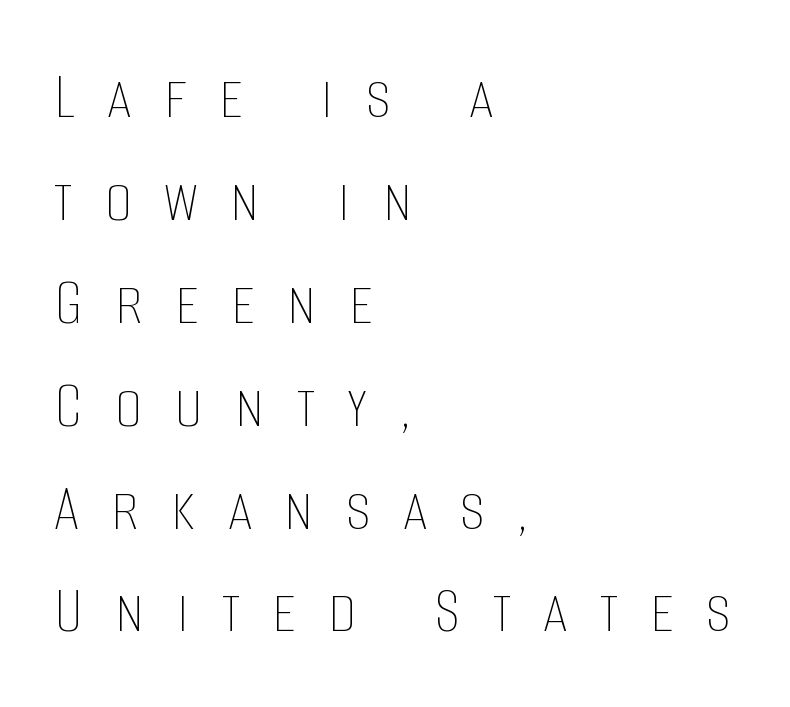
Q: Is the text bold? A: No.
Q: Is the text italic (slanted)? A: No, it is upright.
Q: Is the text underlined? A: No.
Q: How is the paragraph aligned? A: Left-aligned.
Q: Is the spacing between letters normal or unusually wide? A: Unusually wide.
Q: Is the spacing between lines tight, normal or loose? A: Normal.
Q: Width (condensed, normal, or wide)? A: Condensed.
Q: Stroke contrast? A: Low.
Q: x-height? A: Large.
Q: Monospaced? A: No.
